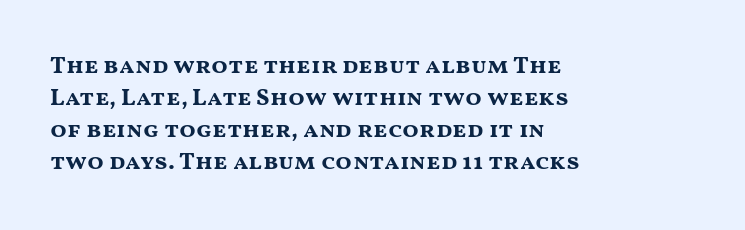
The image shows 24 px bold type, upright; set left-aligned, normal line spacing (1.33x), normal letter spacing, not underlined.
